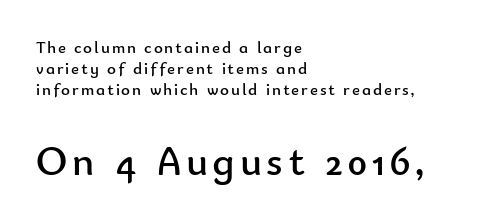
The image shows 42 px regular-weight sans-serif type, upright; set left-aligned, line spacing 1.24x, not underlined; the second (bottom) block is 2.47x larger; low stroke contrast and a small x-height.
